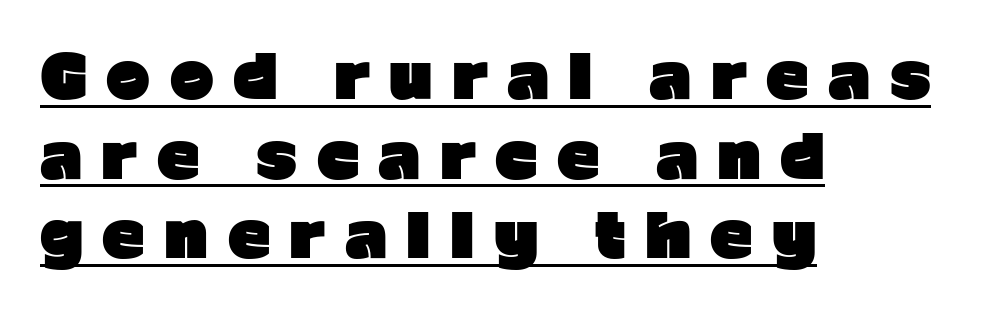
Q: Is the text bold? A: Yes.
Q: Is the text italic (slanted)? A: No, it is upright.
Q: Is the typeface a serif or a sans-serif typeface? A: Sans-serif.
Q: Is the text underlined? A: Yes.
Q: How is the paragraph aligned? A: Left-aligned.
Q: Is the spacing between letters normal or unusually wide? A: Unusually wide.
Q: Is the spacing between lines tight, normal or loose? A: Normal.
Q: Width (condensed, normal, or wide)? A: Normal.
Q: Stroke contrast? A: Low.
Q: x-height? A: Medium.
Q: Monospaced? A: No.
